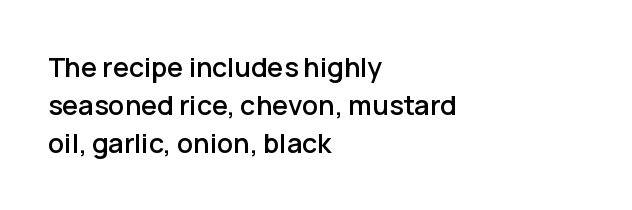
Q: Is the text italic (slanted)? A: No, it is upright.
Q: Is the text underlined? A: No.
Q: How is the paragraph aligned? A: Left-aligned.
Q: Is the spacing between letters normal or unusually wide? A: Normal.
Q: Is the spacing between lines tight, normal or loose? A: Normal.
